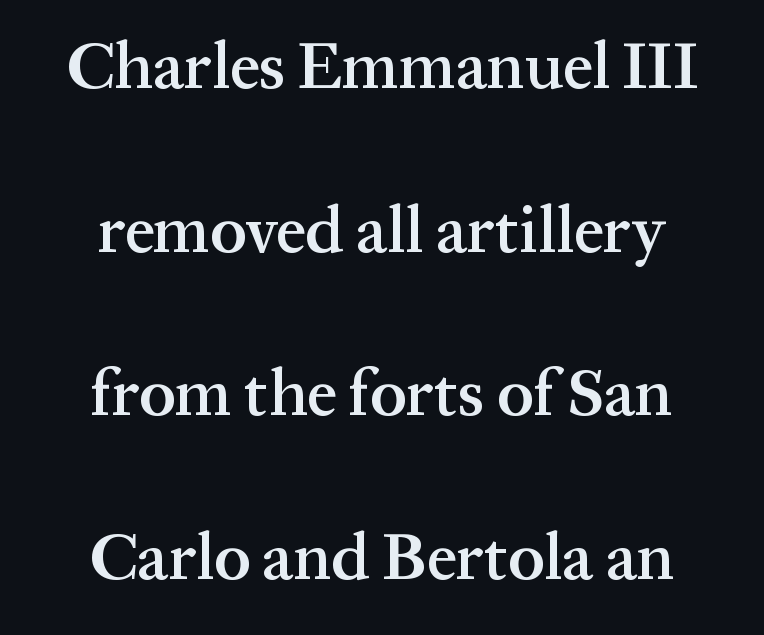
Q: Is the text bold? A: Semi-bold.
Q: Is the text italic (slanted)? A: No, it is upright.
Q: Is the typeface a serif or a sans-serif typeface? A: Serif.
Q: Is the text underlined? A: No.
Q: How is the paragraph aligned? A: Centered.
Q: Is the spacing between letters normal or unusually wide? A: Normal.
Q: Is the spacing between lines tight, normal or loose? A: Loose.
Q: Width (condensed, normal, or wide)? A: Normal.
Q: Stroke contrast? A: Medium.
Q: x-height? A: Medium.
Q: Monospaced? A: No.
